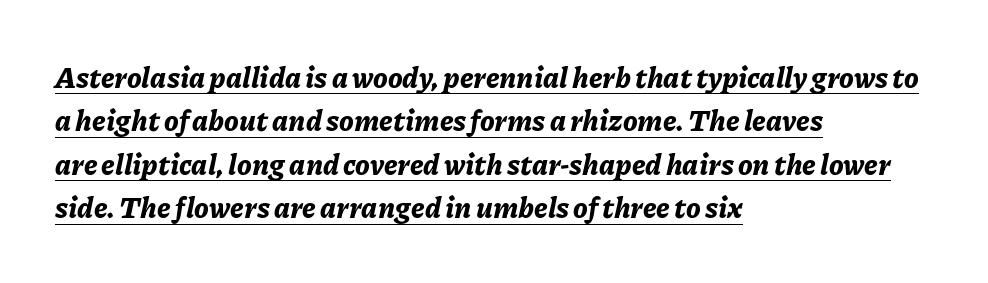
{"italic": "yes", "lean": "right", "slant_degrees": 11, "bold": "yes", "weight": "bold", "width": "normal", "stroke_contrast": "low", "x_height": "medium", "monospaced": "no", "underline": "yes", "align": "left", "line_spacing": "normal", "line_spacing_ratio": 1.5, "letter_spacing": "normal", "letter_spacing_em": 0.0, "glyph_px": 29}
